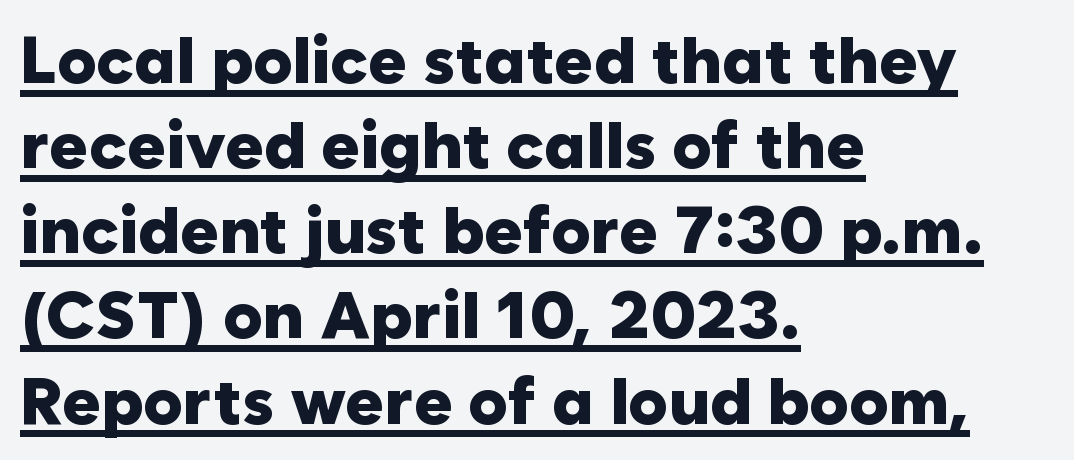
The image shows 66 px heavy sans-serif type, upright; set left-aligned, normal line spacing (1.29x), normal letter spacing, underlined; low stroke contrast and a medium x-height.
